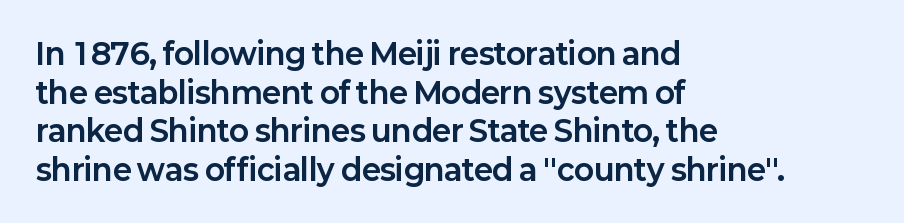
The image shows 29 px bold sans-serif type, upright; set left-aligned, normal line spacing (1.33x), normal letter spacing, not underlined; low stroke contrast and a medium x-height.
